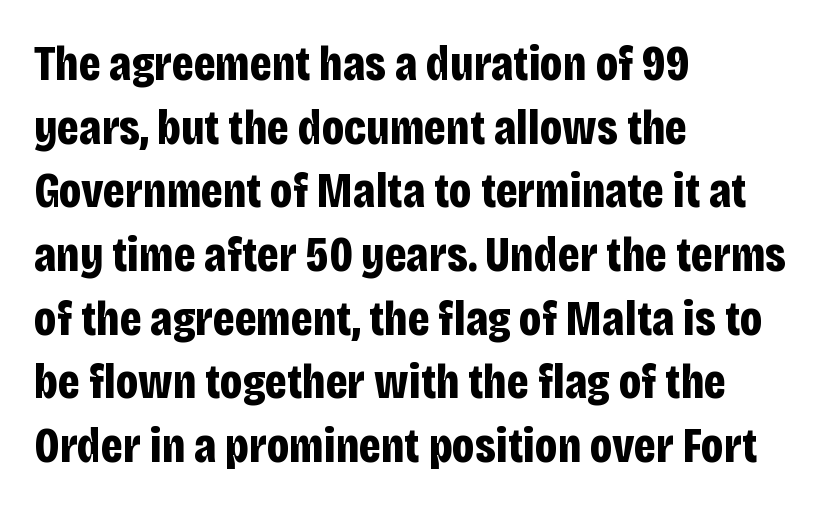
Q: Is the text bold? A: Yes.
Q: Is the text italic (slanted)? A: No, it is upright.
Q: Is the typeface a serif or a sans-serif typeface? A: Sans-serif.
Q: Is the text underlined? A: No.
Q: How is the paragraph aligned? A: Left-aligned.
Q: Is the spacing between letters normal or unusually wide? A: Normal.
Q: Is the spacing between lines tight, normal or loose? A: Normal.
Q: Width (condensed, normal, or wide)? A: Condensed.
Q: Stroke contrast? A: Low.
Q: x-height? A: Large.
Q: Monospaced? A: No.
